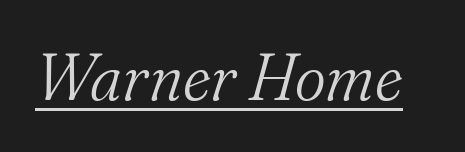
Q: Is the text bold? A: No.
Q: Is the text italic (slanted)? A: Yes, it leans right by about 16 degrees.
Q: Is the typeface a serif or a sans-serif typeface? A: Serif.
Q: Is the text underlined? A: Yes.
Q: Is the spacing between letters normal or unusually wide? A: Normal.
Q: Width (condensed, normal, or wide)? A: Normal.
Q: Stroke contrast? A: Medium.
Q: x-height? A: Small.
Q: Monospaced? A: No.
